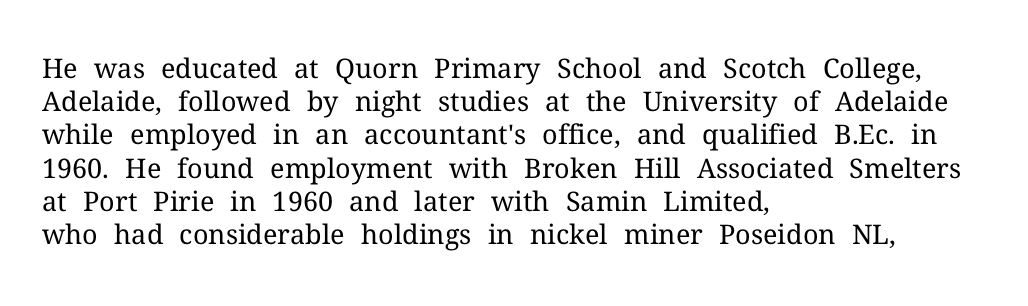
Q: Is the text bold? A: No.
Q: Is the text italic (slanted)? A: No, it is upright.
Q: Is the text underlined? A: No.
Q: How is the paragraph aligned? A: Left-aligned.
Q: Is the spacing between letters normal or unusually wide? A: Normal.
